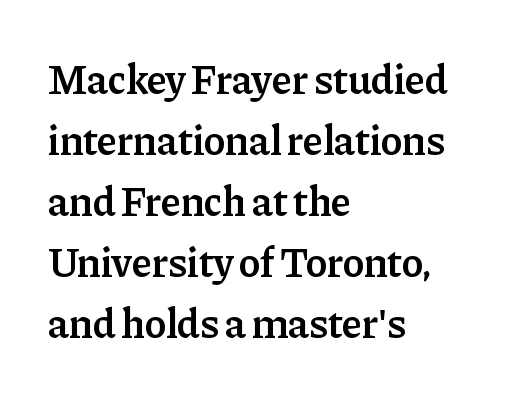
{"serif": "yes", "italic": "no", "bold": "semi", "weight": "semibold", "width": "normal", "stroke_contrast": "low", "x_height": "medium", "monospaced": "no", "underline": "no", "align": "left", "line_spacing": "normal", "line_spacing_ratio": 1.49, "letter_spacing": "normal", "letter_spacing_em": 0.0, "glyph_px": 41}
